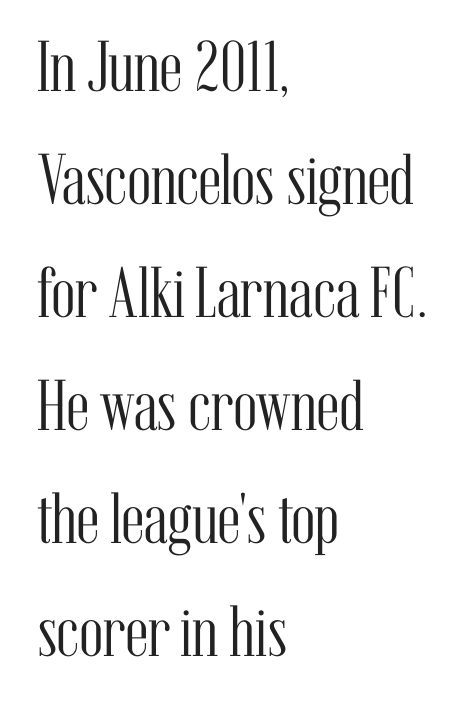
The image shows 72 px light, condensed serif type, upright; set left-aligned, normal line spacing (1.57x), normal letter spacing, not underlined; medium stroke contrast and a medium x-height.
